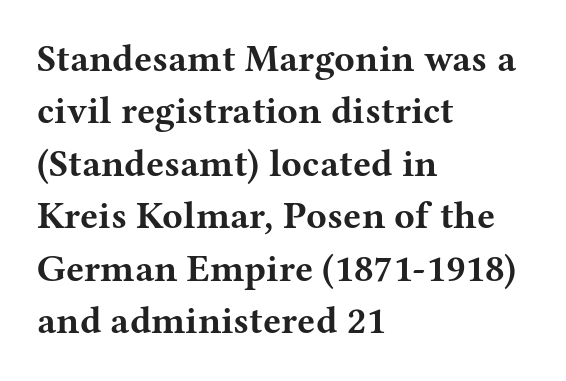
The image shows 38 px bold, wide serif type, upright; set left-aligned, normal line spacing (1.38x), normal letter spacing, not underlined; medium stroke contrast and a medium x-height.
